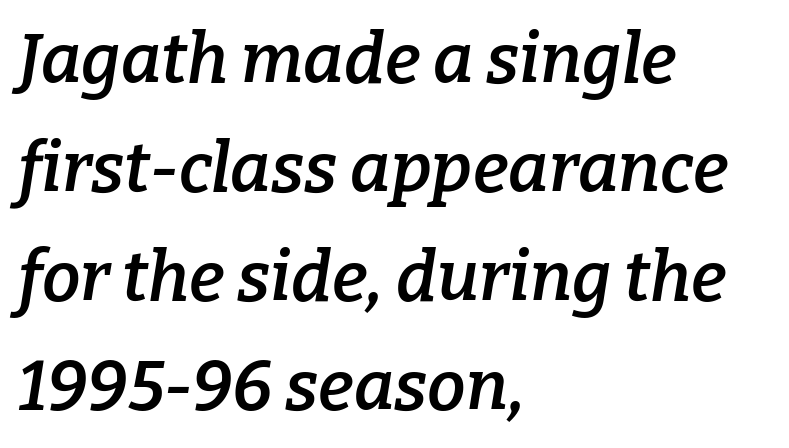
{"serif": "yes", "italic": "yes", "lean": "right", "slant_degrees": 9, "bold": "semi", "weight": "semibold", "width": "normal", "stroke_contrast": "low", "x_height": "medium", "monospaced": "no", "underline": "no", "align": "left", "line_spacing": "normal", "line_spacing_ratio": 1.58, "letter_spacing": "normal", "letter_spacing_em": 0.0, "glyph_px": 69}
